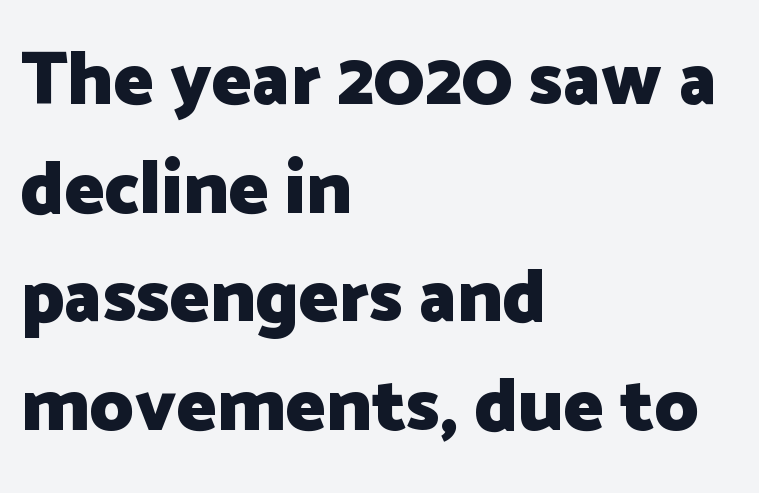
{"serif": "no", "italic": "no", "bold": "yes", "weight": "heavy", "width": "normal", "stroke_contrast": "low", "x_height": "medium", "monospaced": "no", "underline": "no", "align": "left", "line_spacing": "normal", "line_spacing_ratio": 1.45, "letter_spacing": "normal", "letter_spacing_em": 0.0, "glyph_px": 75}
